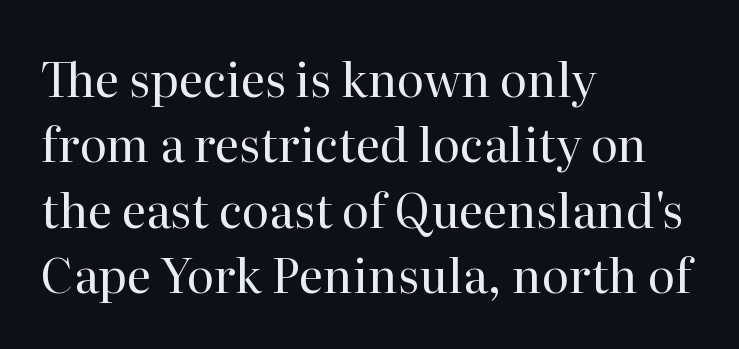
The letters advance in unequal steps, a hallmark of proportional type. Leading: standard. You can tell it's not italic because the verticals are truly vertical. Font category for this specimen: serif. Letter spacing: default. Stroke thickness stays within the range of a standard reading face or lighter.
